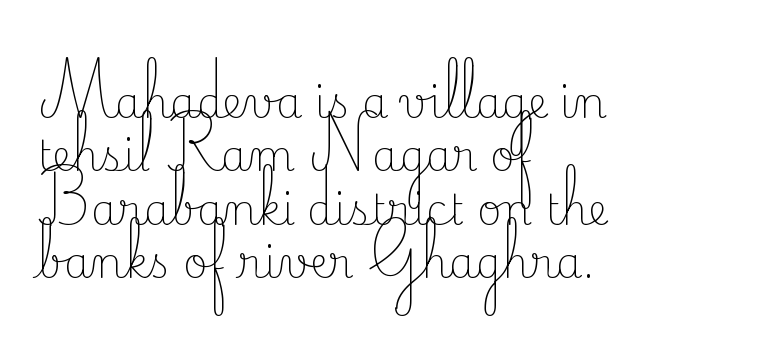
Q: Is the text bold? A: No.
Q: Is the text italic (slanted)? A: No, it is upright.
Q: Is the typeface a serif or a sans-serif typeface? A: Serif.
Q: Is the text underlined? A: No.
Q: How is the paragraph aligned? A: Left-aligned.
Q: Is the spacing between letters normal or unusually wide? A: Normal.
Q: Is the spacing between lines tight, normal or loose? A: Normal.
Q: Width (condensed, normal, or wide)? A: Normal.
Q: Stroke contrast? A: Low.
Q: x-height? A: Small.
Q: Monospaced? A: No.
